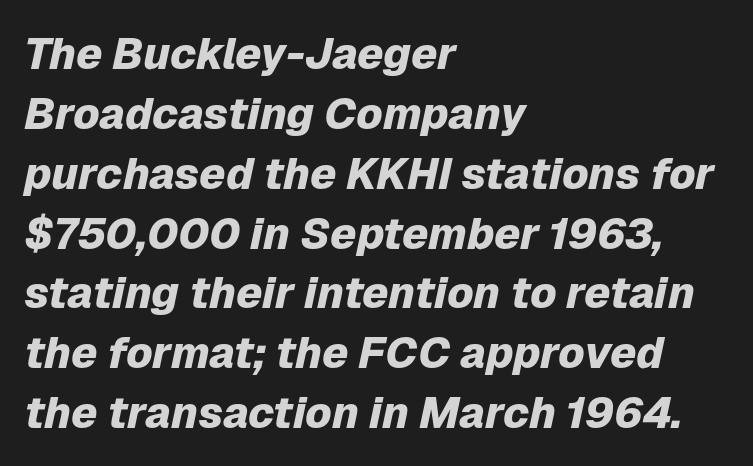
{"italic": "yes", "lean": "right", "slant_degrees": 12, "bold": "yes", "weight": "heavy", "width": "normal", "stroke_contrast": "low", "x_height": "medium", "monospaced": "no", "underline": "no", "align": "left", "line_spacing": "normal", "line_spacing_ratio": 1.36, "letter_spacing": "normal", "letter_spacing_em": 0.0, "glyph_px": 44}
